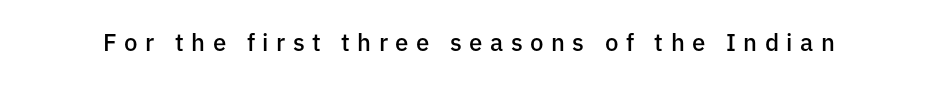
Tracking here is generous; glyphs stand well apart from one another. Do the letters lean? They stand straight. Glance below the letters and you will spot only blank space. The strokes are fattened partway — semibold, not bold.
